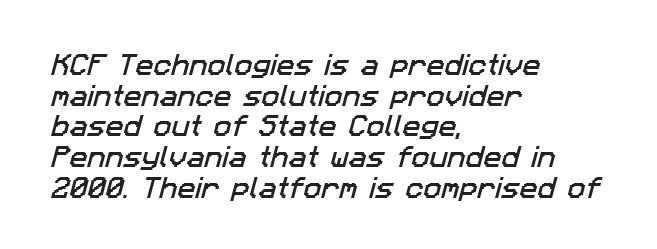
Q: Is the text underlined? A: No.
Q: How is the paragraph aligned? A: Left-aligned.
Q: Is the spacing between letters normal or unusually wide? A: Normal.
Q: Is the spacing between lines tight, normal or loose? A: Normal.
